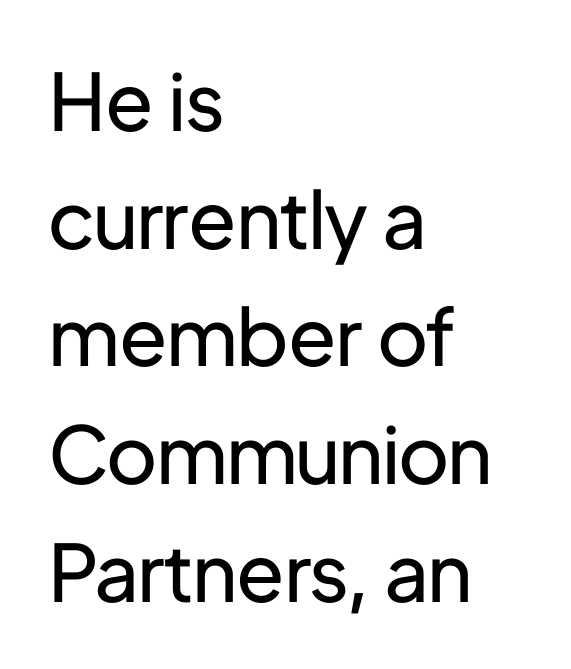
The image shows 79 px regular-weight sans-serif type, upright; set left-aligned, normal line spacing (1.49x), normal letter spacing, not underlined; low stroke contrast and a medium x-height.
